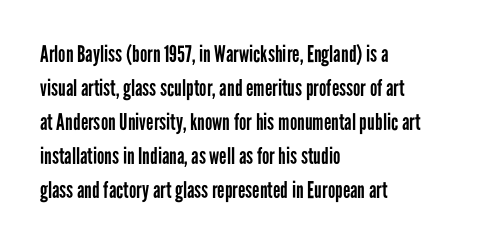
{"italic": "no", "bold": "no", "underline": "no", "align": "left", "line_spacing": "normal", "line_spacing_ratio": 1.48, "letter_spacing": "normal", "letter_spacing_em": 0.0, "glyph_px": 23}
